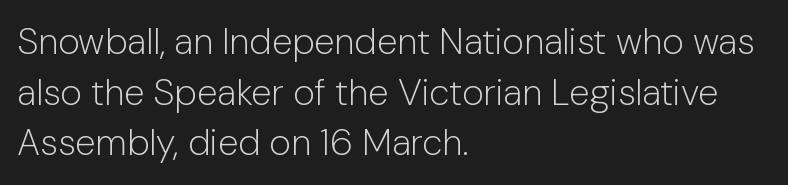
Q: Is the text bold? A: No.
Q: Is the text italic (slanted)? A: No, it is upright.
Q: Is the typeface a serif or a sans-serif typeface? A: Sans-serif.
Q: Is the text underlined? A: No.
Q: How is the paragraph aligned? A: Left-aligned.
Q: Is the spacing between letters normal or unusually wide? A: Normal.
Q: Is the spacing between lines tight, normal or loose? A: Normal.
Q: Width (condensed, normal, or wide)? A: Normal.
Q: Stroke contrast? A: Low.
Q: x-height? A: Medium.
Q: Monospaced? A: No.
